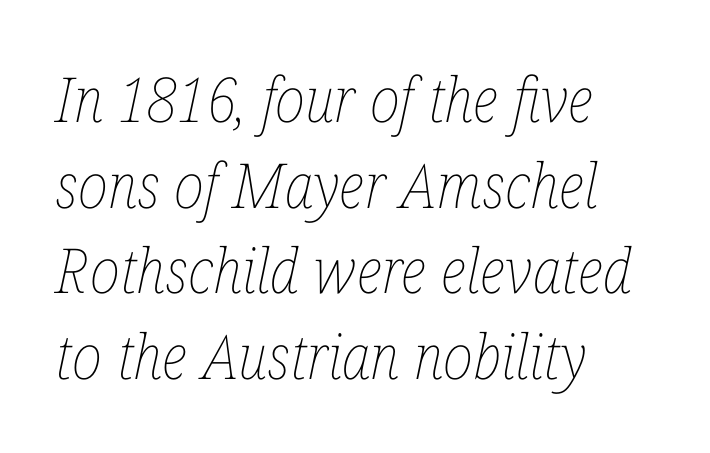
Caption: multi-line text, flush left, ragged right. Caption: standard tracking, unaltered. The glyphs are unaccompanied by any horizontal stroke below them. The strokes are not fattened; the text isn't bold. Is the type slanted? Yes — the strokes lean at a clear angle. Summary of vertical rhythm: regular, with standard interline spacing.
